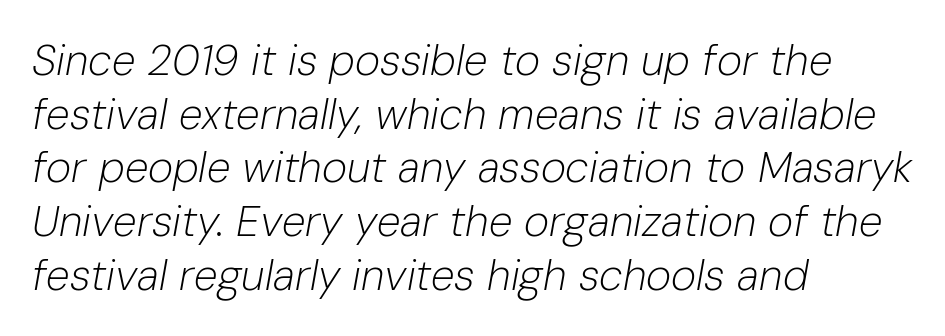
The image shows 43 px light type, italic (leaning right); set left-aligned, normal line spacing (1.25x), normal letter spacing, not underlined; low stroke contrast and a medium x-height.
